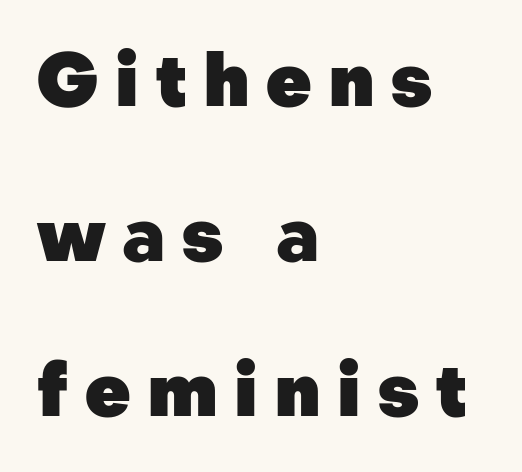
The vertical gap from one line to the next is large. On the weight axis this lands at bold, roughly 700. Is the letter spacing exaggerated? Yes — the characters are pushed far apart. Characters remain perfectly vertical along every line. The passage shown is typeset with a sans-serif family. Underline: absent.
